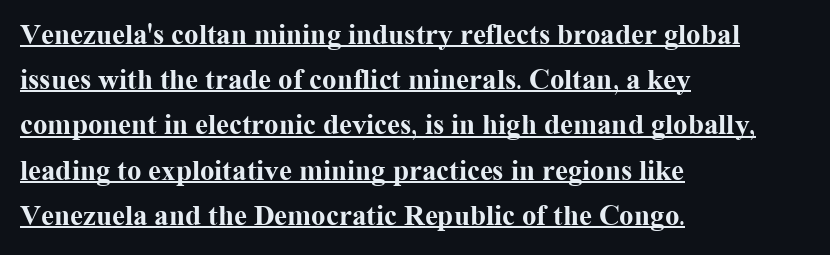
Q: Is the text bold? A: Yes.
Q: Is the text italic (slanted)? A: No, it is upright.
Q: Is the typeface a serif or a sans-serif typeface? A: Serif.
Q: Is the text underlined? A: Yes.
Q: How is the paragraph aligned? A: Left-aligned.
Q: Is the spacing between letters normal or unusually wide? A: Normal.
Q: Is the spacing between lines tight, normal or loose? A: Normal.
Q: Width (condensed, normal, or wide)? A: Normal.
Q: Stroke contrast? A: Medium.
Q: x-height? A: Medium.
Q: Monospaced? A: No.
